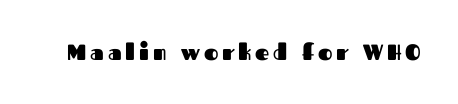
Weight check: bold — yes, fully. Rule under the text: the space is simply empty. Quick note: not italic, upright.
